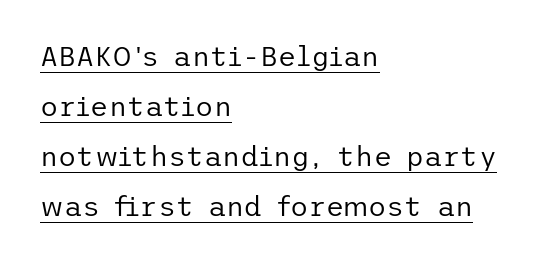
Q: Is the text bold? A: No.
Q: Is the text italic (slanted)? A: No, it is upright.
Q: Is the typeface a serif or a sans-serif typeface? A: Sans-serif.
Q: Is the text underlined? A: Yes.
Q: How is the paragraph aligned? A: Left-aligned.
Q: Is the spacing between letters normal or unusually wide? A: Normal.
Q: Width (condensed, normal, or wide)? A: Normal.
Q: Stroke contrast? A: Low.
Q: x-height? A: Medium.
